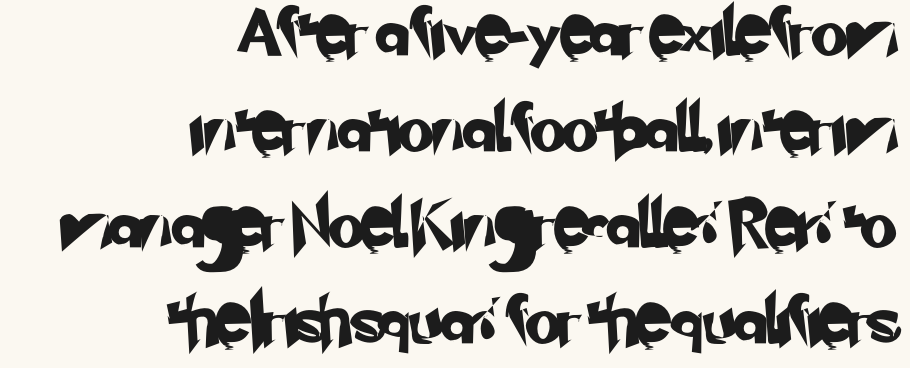
Q: Is the typeface a serif or a sans-serif typeface? A: Sans-serif.
Q: Is the text underlined? A: No.
Q: How is the paragraph aligned? A: Right-aligned.
Q: Is the spacing between letters normal or unusually wide? A: Normal.
Q: Is the spacing between lines tight, normal or loose? A: Loose.
Q: Width (condensed, normal, or wide)? A: Normal.
Q: Stroke contrast? A: Low.
Q: x-height? A: Small.
Q: Monospaced? A: No.
